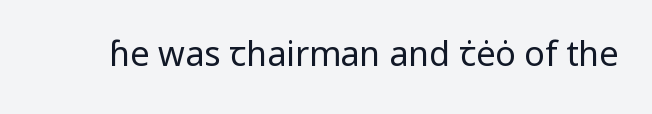
The rendering keeps characters at their native spacing. Serif or sans? Sans — the stroke terminals are bare. Heaviness? Minimal to ordinary, like unemphasized prose. This sample uses an upright cut, with every glyph sitting square on the baseline. Proportional: the letters do not fall into vertical columns. Glance below the letters and you will spot only blank space.
